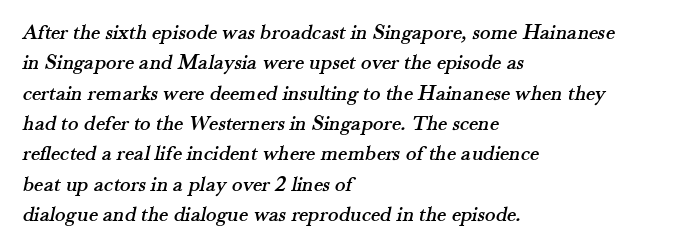
The image shows 22 px text type; set left-aligned, normal line spacing (1.38x), normal letter spacing, not underlined.
